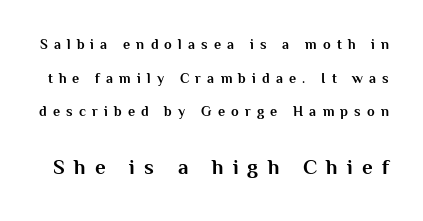
The image shows 21 px bold type, upright; set loose line spacing (2.41x), unusually wide letter spacing (+0.44 em), not underlined; the second (bottom) block is 1.5x larger.
